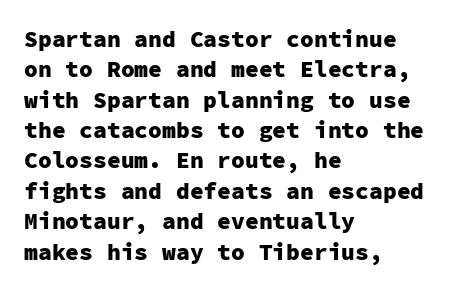
Each word holds together tightly as a unit, with standard inter-letter gaps. Typeset ragged right — the left edge is the straight one. Has an underline been added? It has not. The passage shown stacks its lines at a standard gap. A typesetter would mark this as roman, not italic. The passage shown is emphatically bold.
